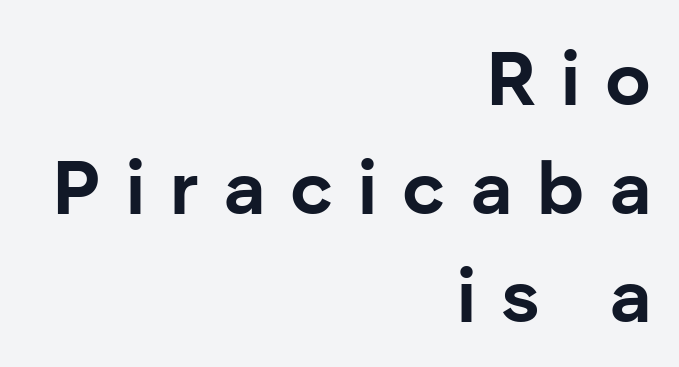
Q: Is the text bold? A: Yes.
Q: Is the text italic (slanted)? A: No, it is upright.
Q: Is the typeface a serif or a sans-serif typeface? A: Sans-serif.
Q: Is the text underlined? A: No.
Q: How is the paragraph aligned? A: Right-aligned.
Q: Is the spacing between letters normal or unusually wide? A: Unusually wide.
Q: Is the spacing between lines tight, normal or loose? A: Normal.
Q: Width (condensed, normal, or wide)? A: Normal.
Q: Stroke contrast? A: Low.
Q: x-height? A: Medium.
Q: Monospaced? A: No.
